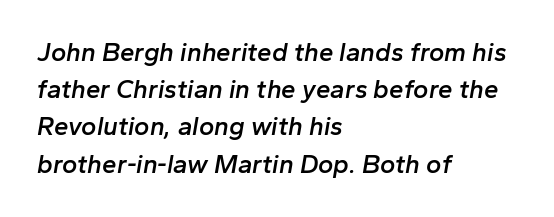
Q: Is the text bold? A: Semi-bold.
Q: Is the text italic (slanted)? A: Yes, it leans right by about 10 degrees.
Q: Is the text underlined? A: No.
Q: How is the paragraph aligned? A: Left-aligned.
Q: Is the spacing between letters normal or unusually wide? A: Normal.
Q: Is the spacing between lines tight, normal or loose? A: Normal.
